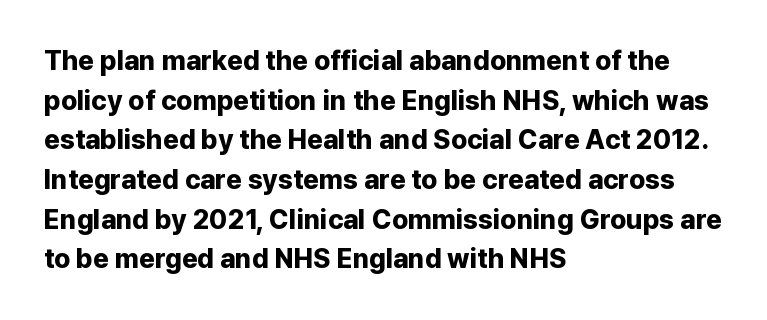
Q: Is the text bold? A: Yes.
Q: Is the text italic (slanted)? A: No, it is upright.
Q: Is the text underlined? A: No.
Q: How is the paragraph aligned? A: Left-aligned.
Q: Is the spacing between letters normal or unusually wide? A: Normal.
Q: Is the spacing between lines tight, normal or loose? A: Normal.
